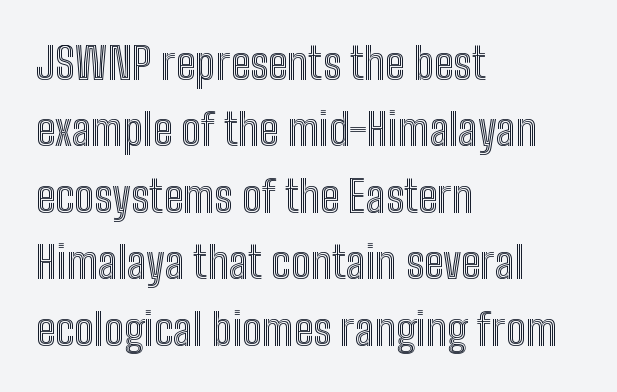
Q: Is the text italic (slanted)? A: No, it is upright.
Q: Is the text underlined? A: No.
Q: How is the paragraph aligned? A: Left-aligned.
Q: Is the spacing between letters normal or unusually wide? A: Normal.
Q: Is the spacing between lines tight, normal or loose? A: Normal.
Q: Width (condensed, normal, or wide)? A: Condensed.
Q: x-height? A: Medium.
Q: Monospaced? A: No.
